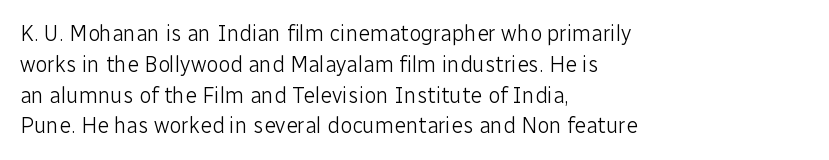
Q: Is the text bold? A: No.
Q: Is the text italic (slanted)? A: No, it is upright.
Q: Is the text underlined? A: No.
Q: How is the paragraph aligned? A: Left-aligned.
Q: Is the spacing between letters normal or unusually wide? A: Normal.
Q: Is the spacing between lines tight, normal or loose? A: Normal.
